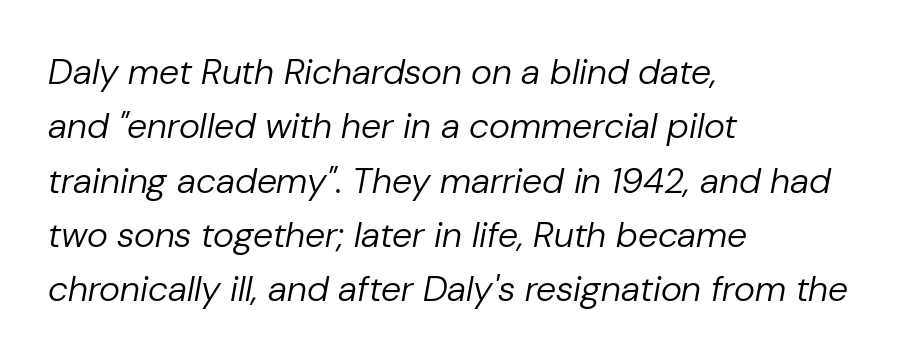
Typeset ragged right — the left edge is the straight one. The text carries the slant typical of an italic or oblique font. Vertically, the passage feels balanced, rows spaced as you'd expect. The words here are not underlined. Note the varied advance widths — an 'i' is clearly narrower than an 'm'. Look at the tracking — it's just the regular setting, nothing added.
